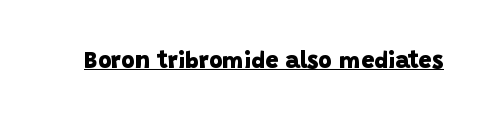
Q: Is the text bold? A: Yes.
Q: Is the text underlined? A: Yes.
Q: Is the spacing between letters normal or unusually wide? A: Normal.
